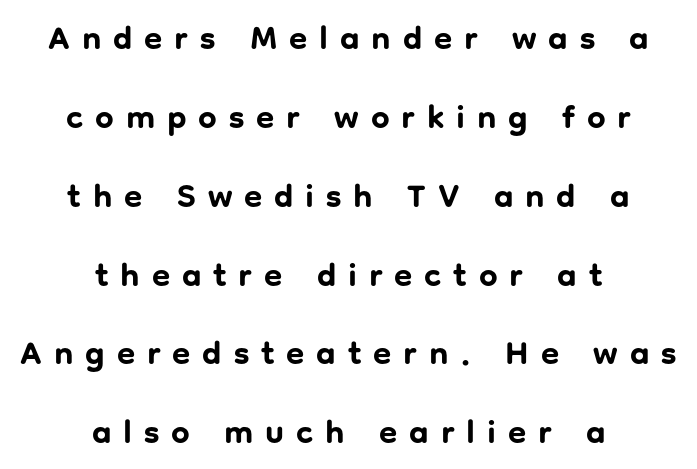
Q: Is the text bold? A: Yes.
Q: Is the text italic (slanted)? A: No, it is upright.
Q: Is the typeface a serif or a sans-serif typeface? A: Sans-serif.
Q: Is the text underlined? A: No.
Q: How is the paragraph aligned? A: Centered.
Q: Is the spacing between letters normal or unusually wide? A: Unusually wide.
Q: Is the spacing between lines tight, normal or loose? A: Loose.
Q: Width (condensed, normal, or wide)? A: Normal.
Q: Stroke contrast? A: Low.
Q: x-height? A: Medium.
Q: Monospaced? A: No.
